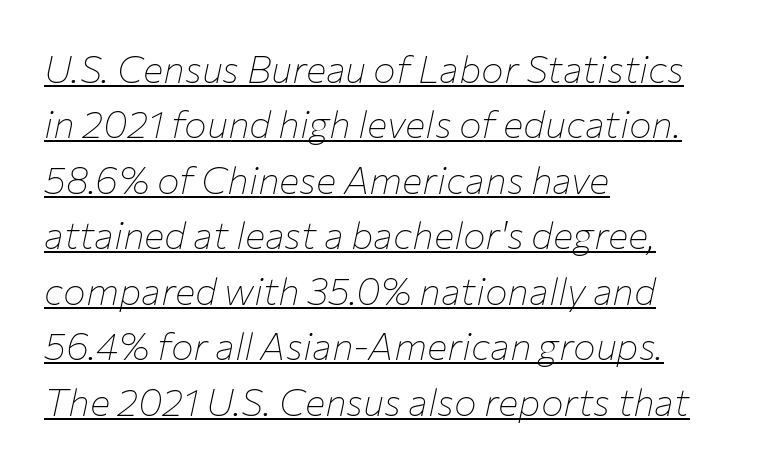
Underline: present. This sample uses plain, unmodified letter spacing. You can tell it's italic because the verticals aren't actually vertical. Here the designer chose a conventional face with non-uniform glyph widths.
